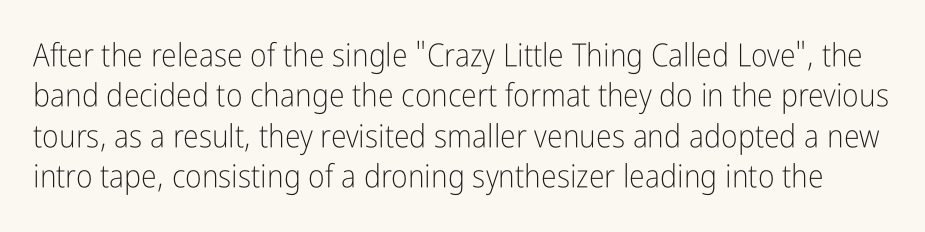
The designer went with a sans here, leaving each stem footless. If you drew a line through each stem, it would be perfectly vertical. The typeface has the unassuming heft of standard copy or less. Lines of text with bare space underneath.
